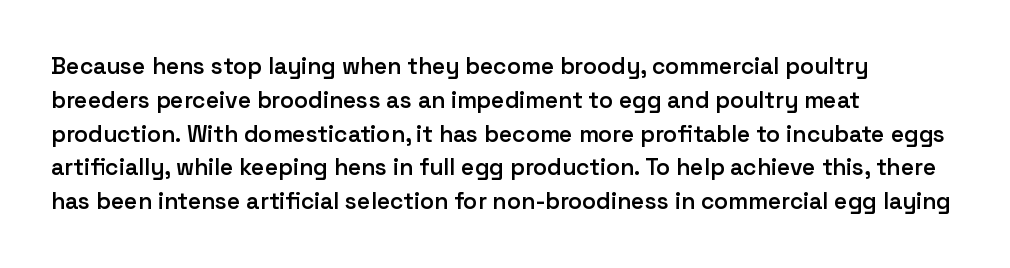
The image shows 23 px text type, upright; set left-aligned, normal line spacing (1.47x), normal letter spacing, not underlined.
